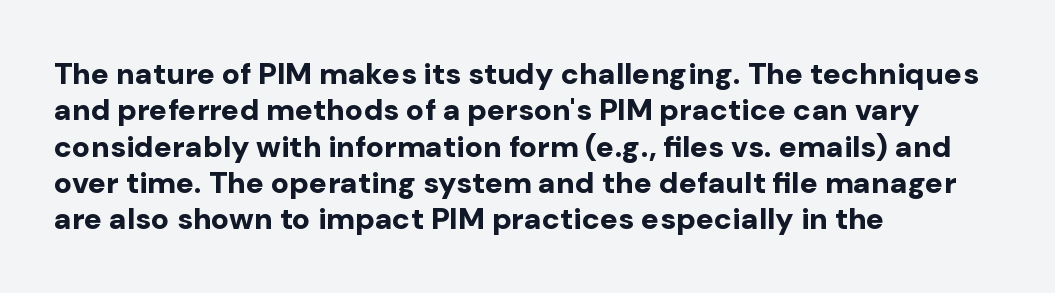
The image shows 30 px bold sans-serif type, upright; set left-aligned, line spacing 1.21x, normal letter spacing, not underlined; low stroke contrast and a medium x-height.
